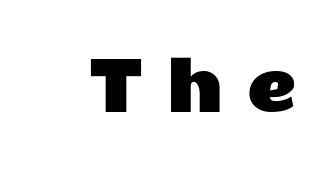
Q: Is the text italic (slanted)? A: No, it is upright.
Q: Is the typeface a serif or a sans-serif typeface? A: Sans-serif.
Q: Is the text underlined? A: No.
Q: Is the spacing between letters normal or unusually wide? A: Unusually wide.
Q: Width (condensed, normal, or wide)? A: Wide.
Q: Stroke contrast? A: Low.
Q: x-height? A: Medium.
Q: Monospaced? A: No.
